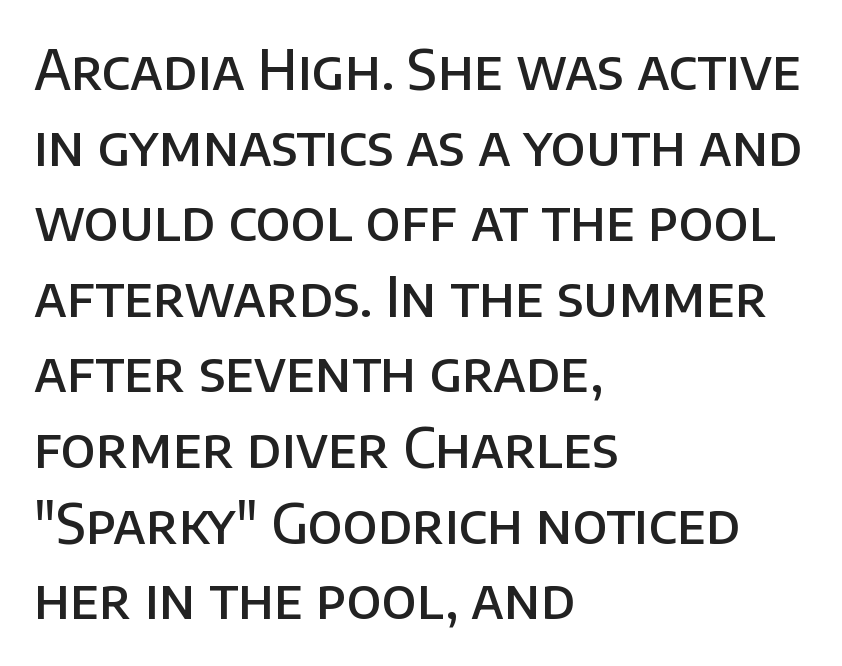
{"serif": "no", "italic": "no", "bold": "semi", "weight": "semibold", "width": "normal", "stroke_contrast": "low", "x_height": "large", "monospaced": "no", "underline": "no", "align": "left", "line_spacing": "normal", "line_spacing_ratio": 1.4, "letter_spacing": "normal", "letter_spacing_em": 0.0, "glyph_px": 54}
